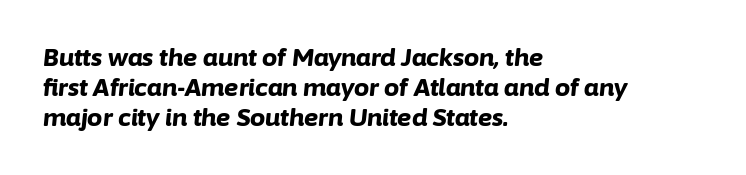
{"italic": "yes", "lean": "right", "slant_degrees": 6, "bold": "yes", "underline": "no", "align": "left", "line_spacing_ratio": 1.24, "letter_spacing": "normal", "letter_spacing_em": 0.0, "glyph_px": 24}
